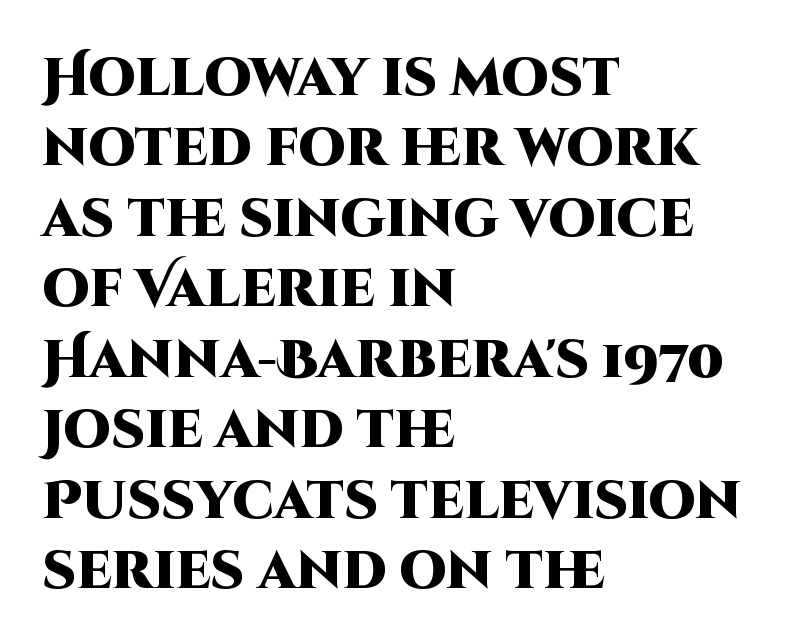
The image shows 53 px heavy sans-serif type, upright; set left-aligned, normal line spacing (1.33x), normal letter spacing, not underlined; high stroke contrast and a large x-height.
